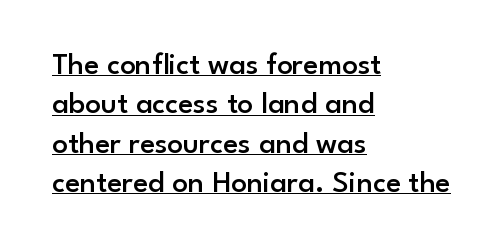
The image shows 31 px semibold sans-serif type, upright; set left-aligned, normal line spacing (1.27x), normal letter spacing, underlined; low stroke contrast and a small x-height.
